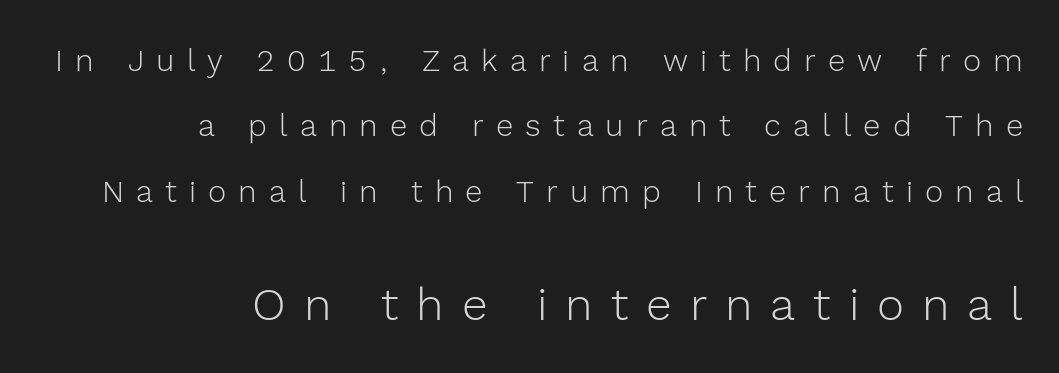
Q: Is the text bold? A: No.
Q: Is the text italic (slanted)? A: No, it is upright.
Q: Is the typeface a serif or a sans-serif typeface? A: Sans-serif.
Q: Is the text underlined? A: No.
Q: How is the paragraph aligned? A: Right-aligned.
Q: Is the spacing between letters normal or unusually wide? A: Unusually wide.
Q: Is the spacing between lines tight, normal or loose? A: Loose.
Q: Which block of text is set in a larger size, the first (top) or the second (bottom)? A: The second (bottom) one.
Q: Width (condensed, normal, or wide)? A: Normal.
Q: x-height? A: Medium.
Q: Monospaced? A: No.
